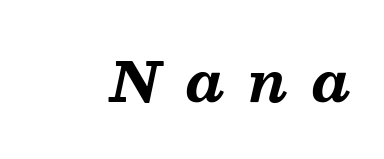
{"serif": "yes", "italic": "yes", "lean": "right", "slant_degrees": 13, "bold": "yes", "weight": "bold", "width": "normal", "stroke_contrast": "medium", "x_height": "medium", "monospaced": "no", "underline": "no", "letter_spacing": "wide", "letter_spacing_em": 0.43, "glyph_px": 55}
